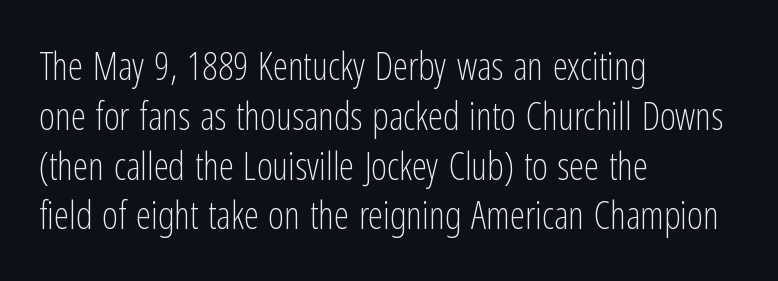
Q: Is the text bold? A: No.
Q: Is the text italic (slanted)? A: No, it is upright.
Q: Is the typeface a serif or a sans-serif typeface? A: Sans-serif.
Q: Is the text underlined? A: No.
Q: How is the paragraph aligned? A: Left-aligned.
Q: Is the spacing between letters normal or unusually wide? A: Normal.
Q: Is the spacing between lines tight, normal or loose? A: Normal.
Q: Width (condensed, normal, or wide)? A: Condensed.
Q: Stroke contrast? A: Low.
Q: x-height? A: Medium.
Q: Monospaced? A: No.
